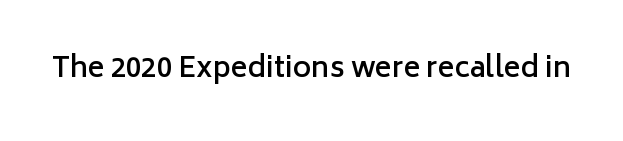
Q: Is the text bold? A: Semi-bold.
Q: Is the text italic (slanted)? A: No, it is upright.
Q: Is the typeface a serif or a sans-serif typeface? A: Sans-serif.
Q: Is the text underlined? A: No.
Q: Is the spacing between letters normal or unusually wide? A: Normal.
Q: Width (condensed, normal, or wide)? A: Normal.
Q: Stroke contrast? A: Low.
Q: x-height? A: Medium.
Q: Monospaced? A: No.
